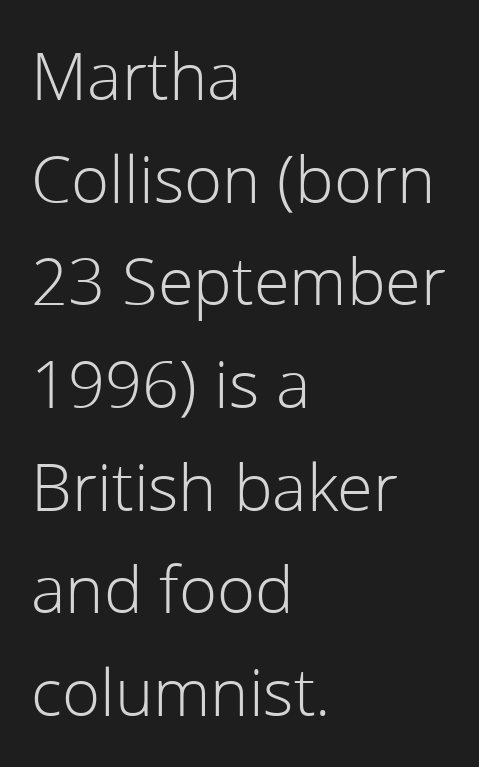
Q: Is the text bold? A: No.
Q: Is the text italic (slanted)? A: No, it is upright.
Q: Is the typeface a serif or a sans-serif typeface? A: Sans-serif.
Q: Is the text underlined? A: No.
Q: How is the paragraph aligned? A: Left-aligned.
Q: Is the spacing between letters normal or unusually wide? A: Normal.
Q: Is the spacing between lines tight, normal or loose? A: Normal.
Q: Width (condensed, normal, or wide)? A: Normal.
Q: Stroke contrast? A: Low.
Q: x-height? A: Medium.
Q: Monospaced? A: No.
